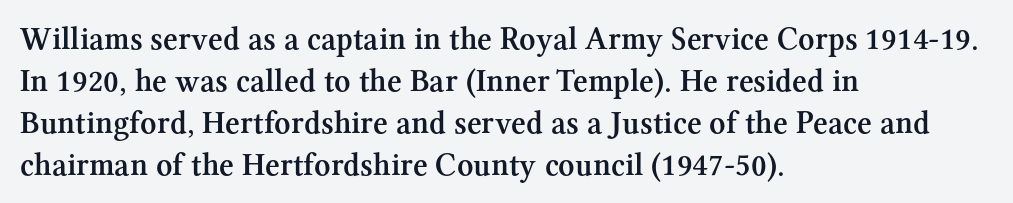
Glance below the letters and you will spot only blank space. The rendering uses natural spacing where letterforms have individual widths. Caption: standard tracking, unaltered. A typesetter would call this leading conventional body-copy spacing. This is roman type, the default non-slanted kind. Type style note: has serifs.
